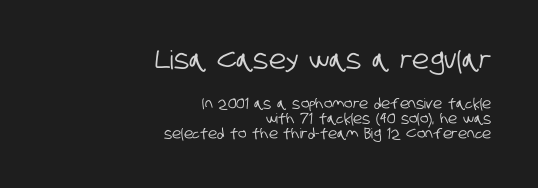
Q: Is the text underlined? A: No.
Q: How is the paragraph aligned? A: Right-aligned.
Q: Is the spacing between letters normal or unusually wide? A: Normal.
Q: Is the spacing between lines tight, normal or loose? A: Tight.
Q: Which block of text is set in a larger size, the first (top) or the second (bottom)? A: The first (top) one.
